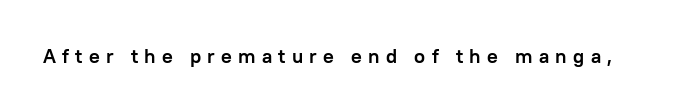
The image shows 20 px bold type, upright; set unusually wide letter spacing (+0.31 em), not underlined.
